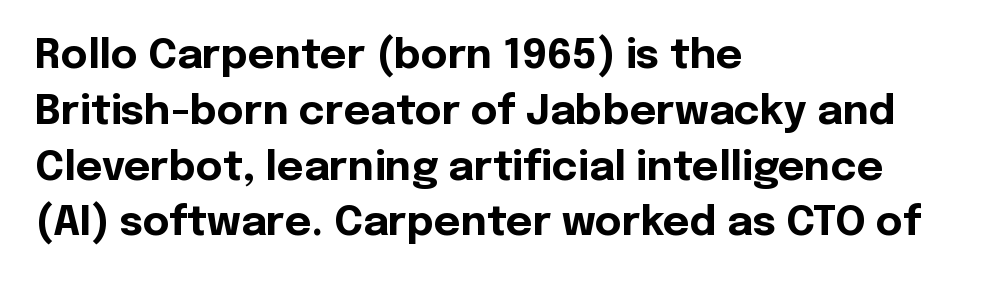
Q: Is the text bold? A: Yes.
Q: Is the text italic (slanted)? A: No, it is upright.
Q: Is the typeface a serif or a sans-serif typeface? A: Sans-serif.
Q: Is the text underlined? A: No.
Q: How is the paragraph aligned? A: Left-aligned.
Q: Is the spacing between letters normal or unusually wide? A: Normal.
Q: Is the spacing between lines tight, normal or loose? A: Normal.
Q: Width (condensed, normal, or wide)? A: Normal.
Q: x-height? A: Medium.
Q: Monospaced? A: No.
